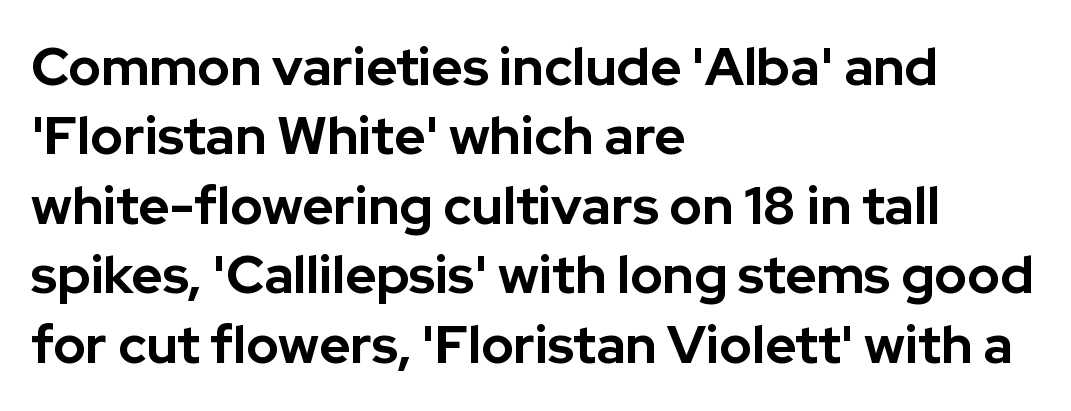
{"serif": "no", "italic": "no", "bold": "yes", "weight": "bold", "width": "normal", "stroke_contrast": "low", "x_height": "medium", "monospaced": "no", "underline": "no", "align": "left", "line_spacing": "normal", "line_spacing_ratio": 1.31, "letter_spacing": "normal", "letter_spacing_em": 0.0, "glyph_px": 53}
